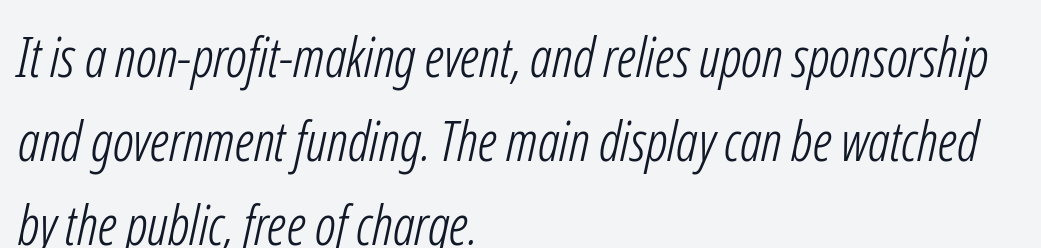
The image shows 55 px light, condensed sans-serif type; set left-aligned, normal line spacing (1.53x), normal letter spacing, not underlined; low stroke contrast and a medium x-height.
